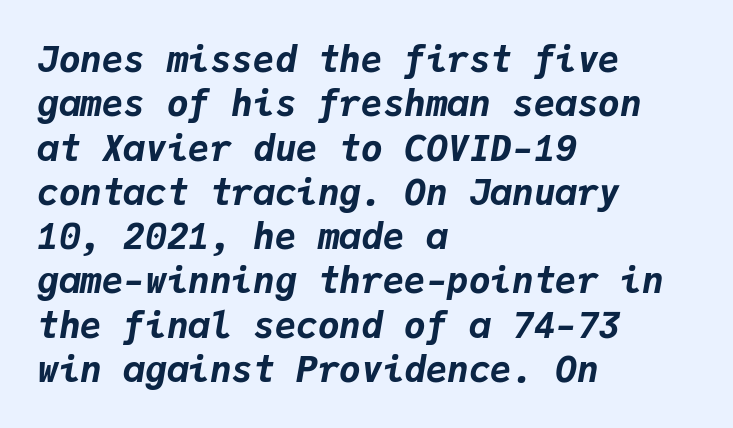
Short and long lines alike share a common starting point at left. Has an underline been added? It has not. Tall strokes in this sample are angled rather than plumb. Is the letter spacing exaggerated? No — it looks like the ordinary default. The strokes are fattened all the way to bold.
